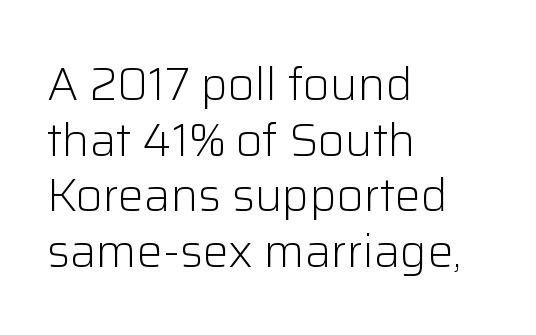
Q: Is the text bold? A: No.
Q: Is the text italic (slanted)? A: No, it is upright.
Q: Is the typeface a serif or a sans-serif typeface? A: Sans-serif.
Q: Is the text underlined? A: No.
Q: How is the paragraph aligned? A: Left-aligned.
Q: Is the spacing between letters normal or unusually wide? A: Normal.
Q: Width (condensed, normal, or wide)? A: Normal.
Q: Stroke contrast? A: Low.
Q: x-height? A: Medium.
Q: Monospaced? A: No.
